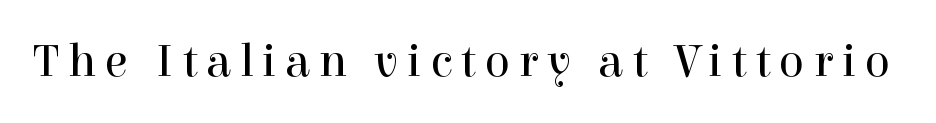
Plain, unruled lines of type. Nope, not italic — everything's standing straight. The font sits on the lighter half of the weight spectrum, regular included. Serif or sans? Serif — the stroke terminals have little feet.
